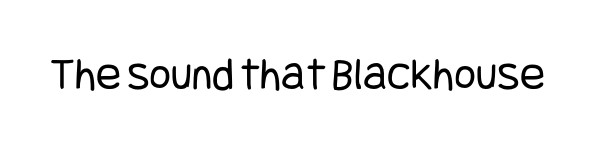
{"serif": "no", "italic": "no", "bold": "no", "weight": "regular", "width": "condensed", "stroke_contrast": "low", "x_height": "large", "underline": "no", "letter_spacing": "normal", "letter_spacing_em": 0.0, "glyph_px": 47}
